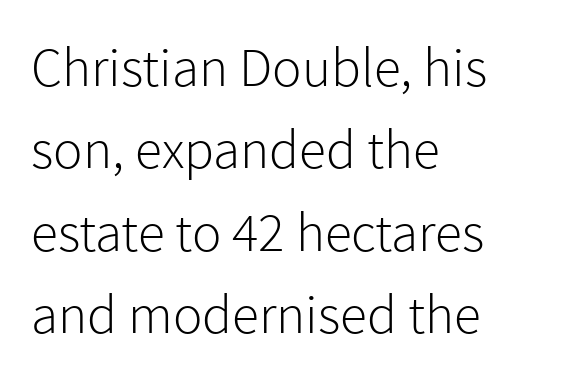
{"serif": "no", "italic": "no", "bold": "no", "weight": "light", "width": "normal", "x_height": "medium", "monospaced": "no", "underline": "no", "align": "left", "line_spacing": "normal", "line_spacing_ratio": 1.5, "letter_spacing": "normal", "letter_spacing_em": 0.0, "glyph_px": 55}
